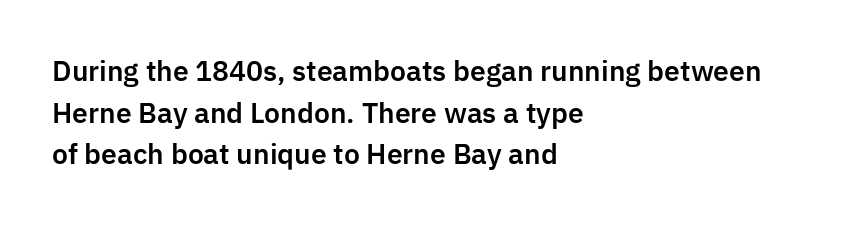
The image shows 27 px text type, upright; set left-aligned, normal line spacing (1.54x), normal letter spacing, not underlined.
